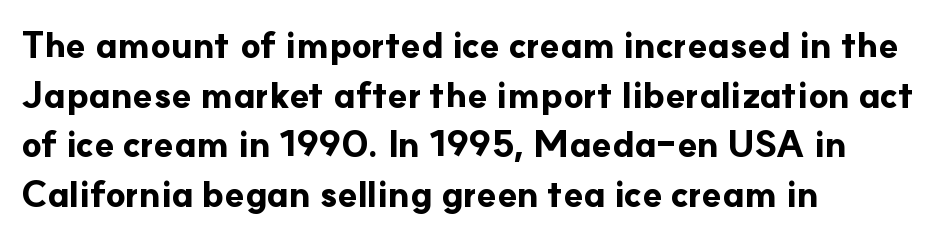
Q: Is the text bold? A: Yes.
Q: Is the text italic (slanted)? A: No, it is upright.
Q: Is the typeface a serif or a sans-serif typeface? A: Sans-serif.
Q: Is the text underlined? A: No.
Q: How is the paragraph aligned? A: Left-aligned.
Q: Is the spacing between letters normal or unusually wide? A: Normal.
Q: Is the spacing between lines tight, normal or loose? A: Normal.
Q: Width (condensed, normal, or wide)? A: Normal.
Q: Stroke contrast? A: Low.
Q: x-height? A: Small.
Q: Monospaced? A: No.
